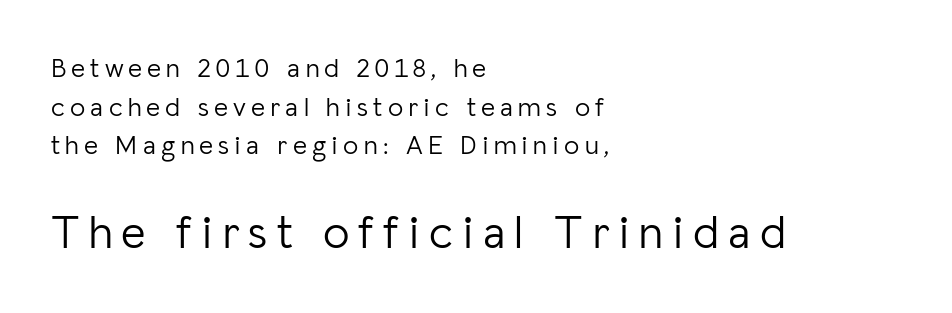
The image shows 47 px light sans-serif type, upright; set left-aligned, normal line spacing (1.43x), not underlined; the second (bottom) block is 1.74x larger; low stroke contrast and a medium x-height.
